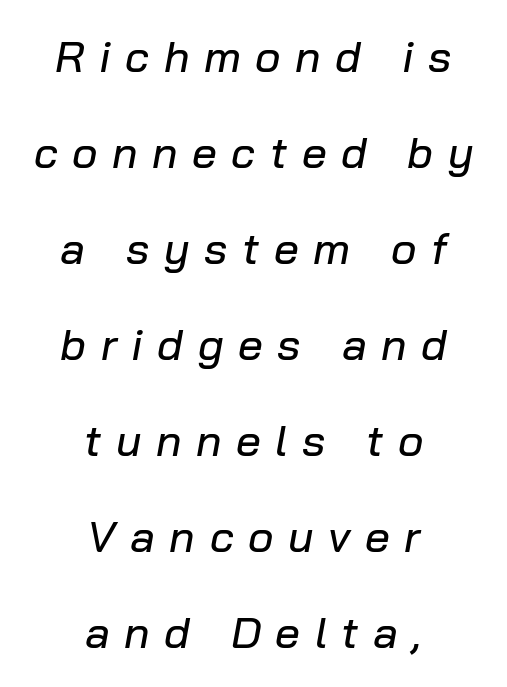
If you measured baseline to baseline, you'd find a long distance. Slant detected: the letters are inclined. What stands out about the letter spacing? Its width — letters are far apart. Layout note: lines centered.
